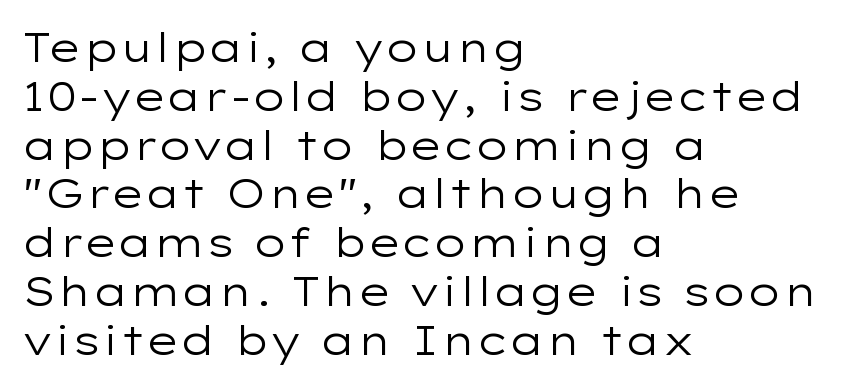
{"serif": "no", "italic": "no", "bold": "no", "weight": "regular", "width": "wide", "stroke_contrast": "low", "x_height": "medium", "monospaced": "no", "underline": "no", "align": "left", "line_spacing_ratio": 1.22, "letter_spacing": "normal", "letter_spacing_em": 0.0, "glyph_px": 40}
